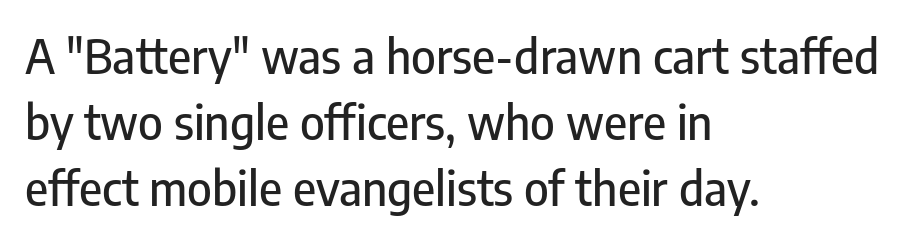
{"serif": "no", "italic": "no", "width": "condensed", "stroke_contrast": "low", "x_height": "medium", "monospaced": "no", "underline": "no", "align": "left", "line_spacing": "normal", "line_spacing_ratio": 1.4, "letter_spacing": "normal", "letter_spacing_em": 0.0, "glyph_px": 47}
